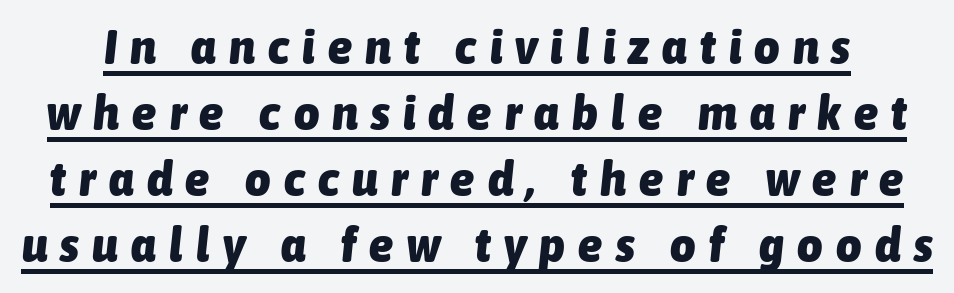
The image shows 49 px heavy, condensed type, italic (leaning right); set normal line spacing (1.35x), unusually wide letter spacing (+0.27 em), underlined; low stroke contrast and a medium x-height.
